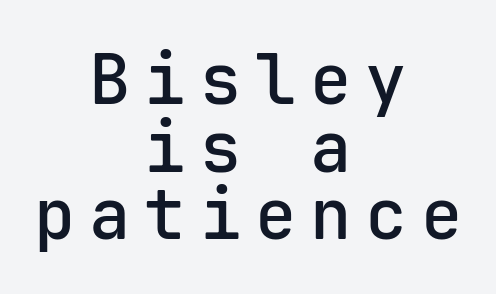
The image shows 69 px semibold sans-serif type, upright, monospaced; set centered, tight line spacing (0.98x), unusually wide letter spacing (+0.2 em), not underlined; low stroke contrast and a medium x-height.
